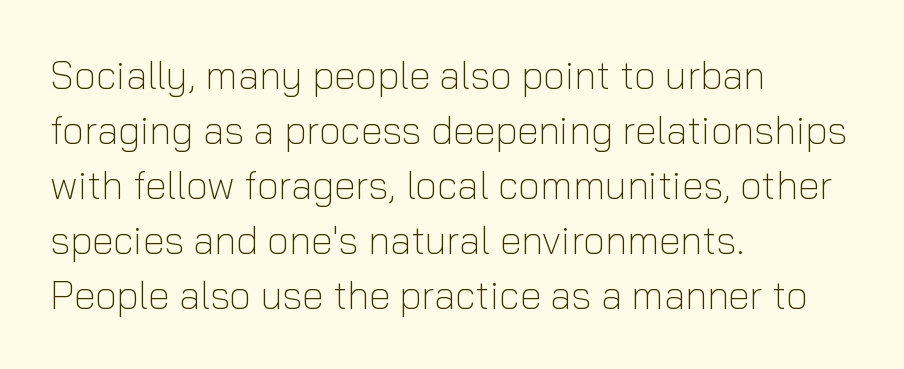
The image shows 39 px light sans-serif type, upright; set left-aligned, normal line spacing (1.41x), normal letter spacing, not underlined; low stroke contrast and a medium x-height.
